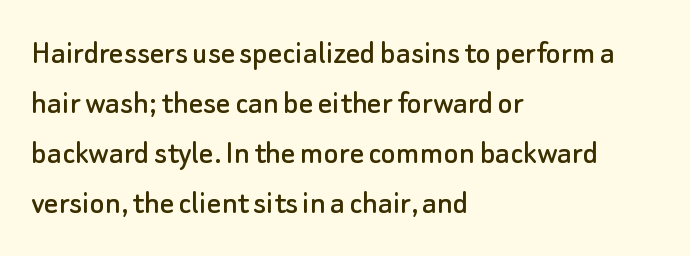
The image shows 35 px sans-serif type, upright; set left-aligned, normal line spacing (1.43x), normal letter spacing, not underlined; low stroke contrast and a small x-height.
